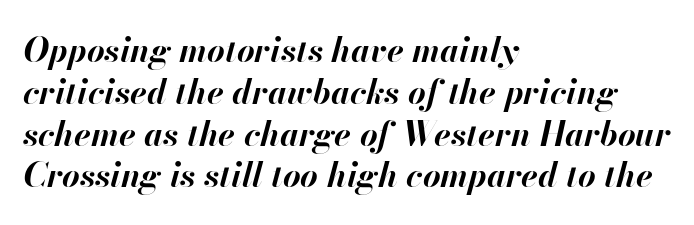
{"italic": "yes", "lean": "right", "slant_degrees": 13, "bold": "yes", "weight": "bold", "width": "normal", "stroke_contrast": "high", "x_height": "small", "monospaced": "no", "underline": "no", "align": "left", "line_spacing_ratio": 1.23, "letter_spacing": "normal", "letter_spacing_em": 0.0, "glyph_px": 34}
